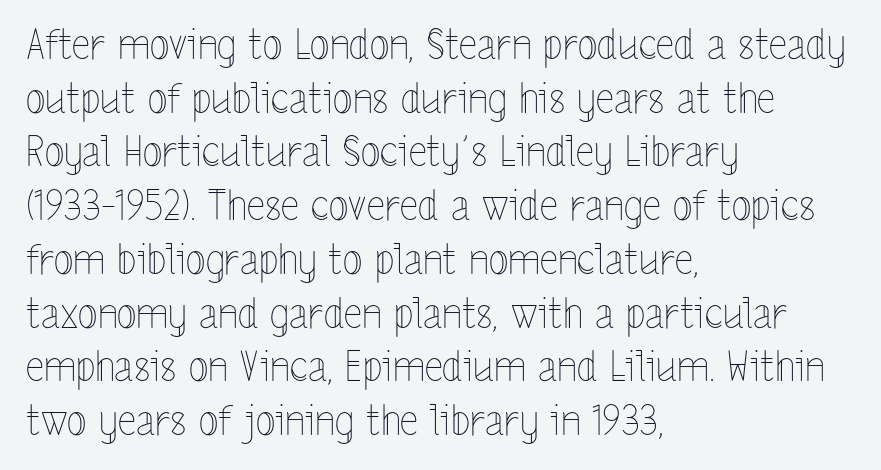
Q: Is the text bold? A: No.
Q: Is the text italic (slanted)? A: No, it is upright.
Q: Is the text underlined? A: No.
Q: How is the paragraph aligned? A: Left-aligned.
Q: Is the spacing between letters normal or unusually wide? A: Normal.
Q: Is the spacing between lines tight, normal or loose? A: Normal.
Q: Width (condensed, normal, or wide)? A: Condensed.
Q: x-height? A: Medium.
Q: Monospaced? A: No.
